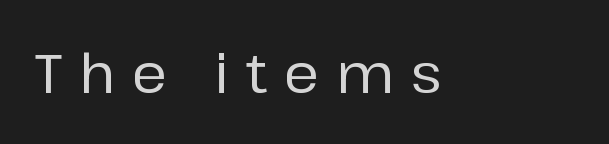
The image shows 54 px sans-serif type, upright; set unusually wide letter spacing (+0.31 em), not underlined; low stroke contrast and a medium x-height.
